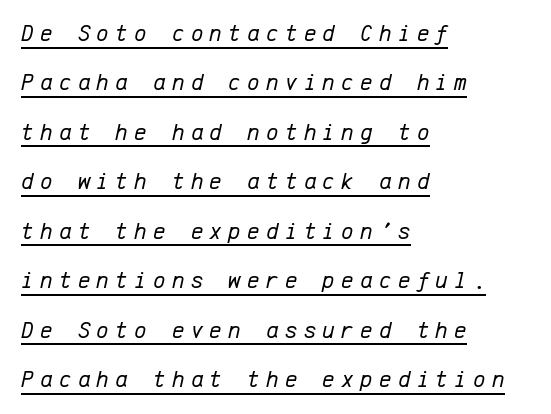
All the whitespace from short lines collects on the right. Honestly, the letter spacing is so wide it's the main thing you notice. If you drew a line through each stem, it would be angled. The words here are underlined. No heavy texture on the line: the type isn't bold.
